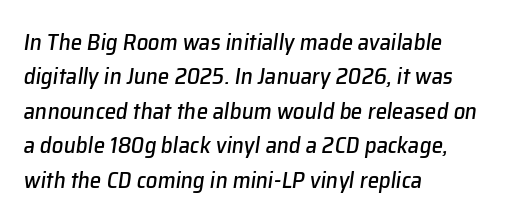
{"italic": "yes", "lean": "right", "slant_degrees": 8, "underline": "no", "align": "left", "line_spacing": "normal", "line_spacing_ratio": 1.5, "letter_spacing": "normal", "letter_spacing_em": 0.0, "glyph_px": 23}
